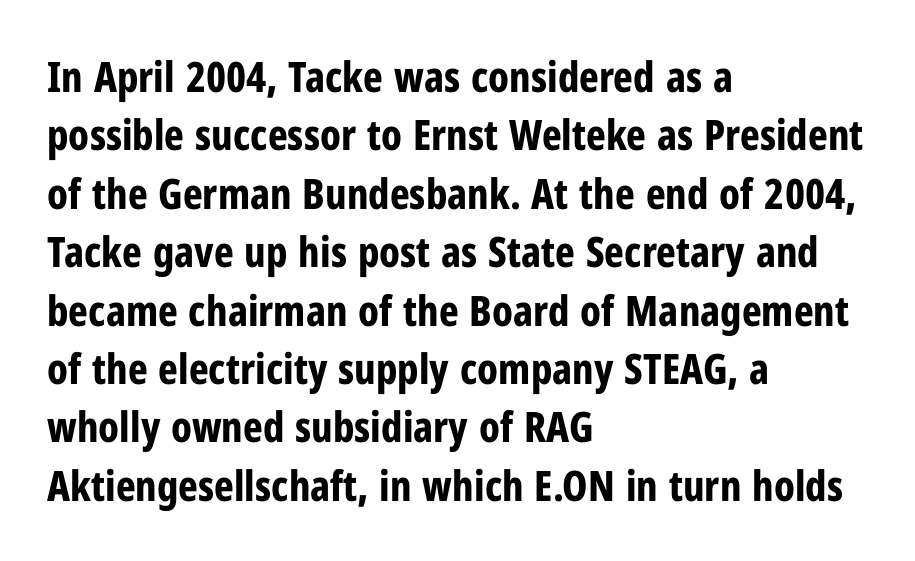
{"serif": "no", "italic": "no", "bold": "yes", "weight": "bold", "width": "condensed", "stroke_contrast": "low", "x_height": "medium", "monospaced": "no", "underline": "no", "align": "left", "line_spacing": "normal", "line_spacing_ratio": 1.39, "letter_spacing": "normal", "letter_spacing_em": 0.0, "glyph_px": 42}
